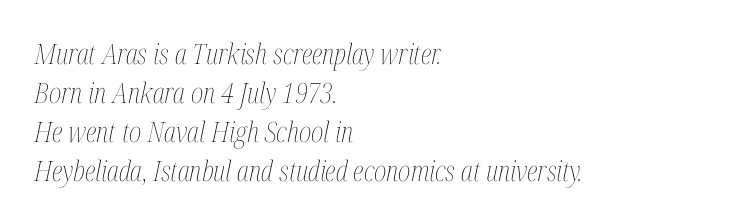
Q: Is the text bold? A: No.
Q: Is the text italic (slanted)? A: Yes, it leans right by about 12 degrees.
Q: Is the text underlined? A: No.
Q: How is the paragraph aligned? A: Left-aligned.
Q: Is the spacing between letters normal or unusually wide? A: Normal.
Q: Is the spacing between lines tight, normal or loose? A: Normal.
Q: Width (condensed, normal, or wide)? A: Condensed.
Q: Stroke contrast? A: Medium.
Q: x-height? A: Medium.
Q: Monospaced? A: No.
